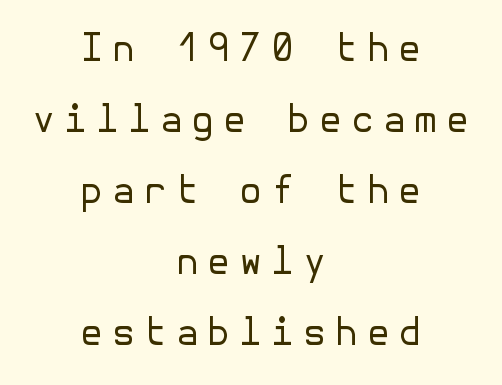
Line starts and ends both wander, symmetrically. The letterforms stand isolated, each surrounded by extra space. The passage shown is typeset with a sans-serif family. Letters have the restrained weight of plain body copy at most.
